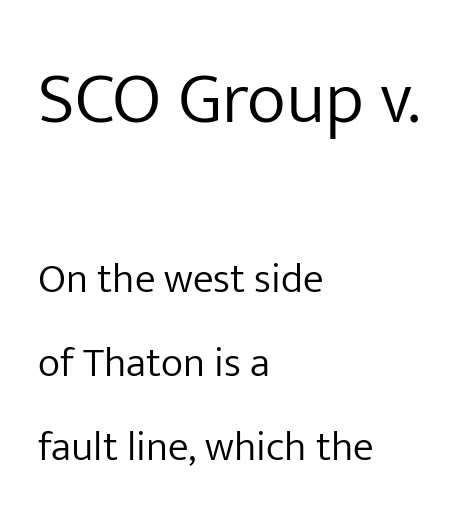
Here the glyphs are tracked normally, forming tight word shapes. The rendering uses natural spacing where letterforms have individual widths. Check under the words: just untouched page. Observe the absence of serifs on each vertical stroke in this sample. Leftover space on each line is placed entirely after the last word.
